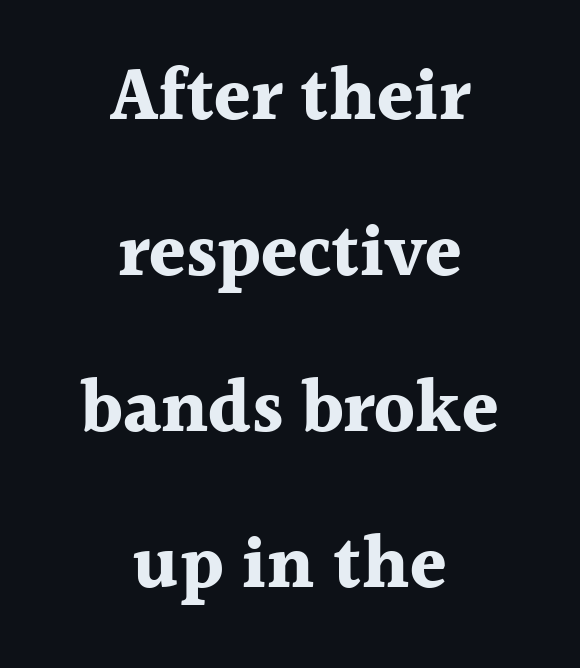
The image shows 74 px bold serif type, upright; set centered, loose line spacing (2.11x), normal letter spacing, not underlined; a medium x-height.
